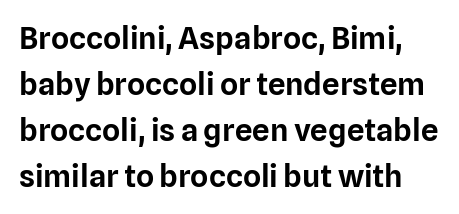
{"serif": "no", "italic": "no", "width": "normal", "stroke_contrast": "low", "x_height": "medium", "monospaced": "no", "underline": "no", "line_spacing": "normal", "line_spacing_ratio": 1.48, "letter_spacing": "normal", "letter_spacing_em": 0.0, "glyph_px": 31}
